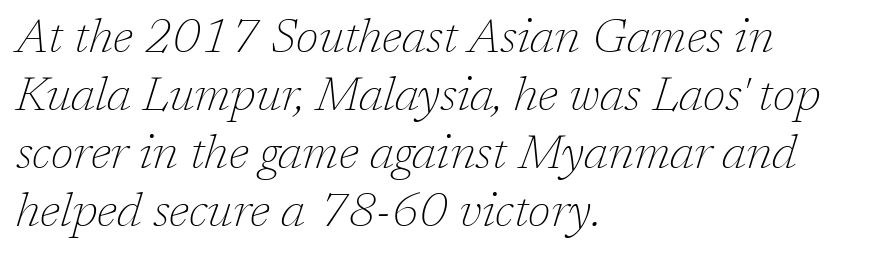
Q: Is the text bold? A: No.
Q: Is the text italic (slanted)? A: Yes, it leans right by about 17 degrees.
Q: Is the typeface a serif or a sans-serif typeface? A: Serif.
Q: Is the text underlined? A: No.
Q: How is the paragraph aligned? A: Left-aligned.
Q: Is the spacing between letters normal or unusually wide? A: Normal.
Q: Width (condensed, normal, or wide)? A: Normal.
Q: Stroke contrast? A: Low.
Q: x-height? A: Medium.
Q: Monospaced? A: No.
